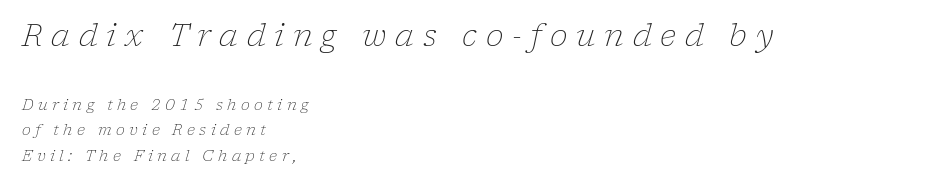
Q: Is the text bold? A: No.
Q: Is the text italic (slanted)? A: Yes, it leans right by about 17 degrees.
Q: Is the typeface a serif or a sans-serif typeface? A: Serif.
Q: Is the text underlined? A: No.
Q: How is the paragraph aligned? A: Left-aligned.
Q: Is the spacing between letters normal or unusually wide? A: Unusually wide.
Q: Which block of text is set in a larger size, the first (top) or the second (bottom)? A: The first (top) one.
Q: Width (condensed, normal, or wide)? A: Normal.
Q: Stroke contrast? A: Low.
Q: x-height? A: Medium.
Q: Monospaced? A: No.
